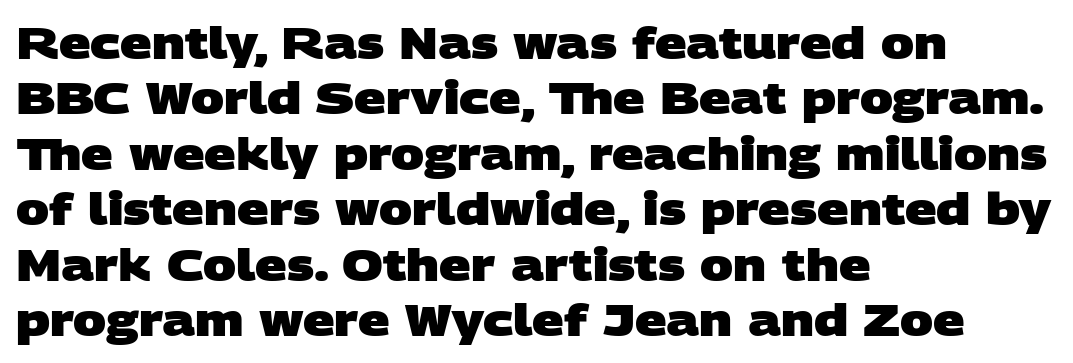
Q: Is the text bold? A: Yes.
Q: Is the typeface a serif or a sans-serif typeface? A: Sans-serif.
Q: Is the text underlined? A: No.
Q: How is the paragraph aligned? A: Left-aligned.
Q: Is the spacing between letters normal or unusually wide? A: Normal.
Q: Is the spacing between lines tight, normal or loose? A: Normal.
Q: Width (condensed, normal, or wide)? A: Wide.
Q: Stroke contrast? A: Low.
Q: x-height? A: Large.
Q: Monospaced? A: No.
